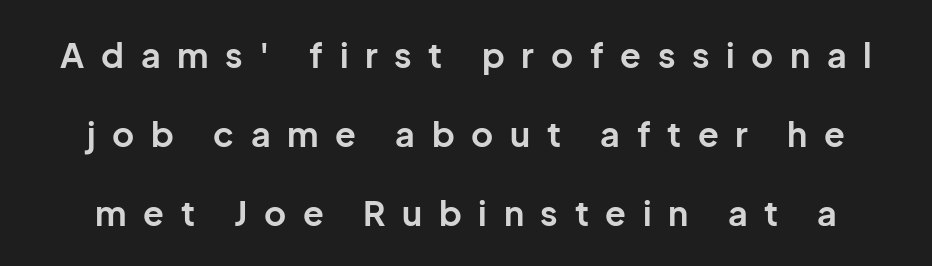
The image shows 34 px bold sans-serif type, upright; set loose line spacing (2.32x), unusually wide letter spacing (+0.49 em), not underlined; low stroke contrast and a medium x-height.
